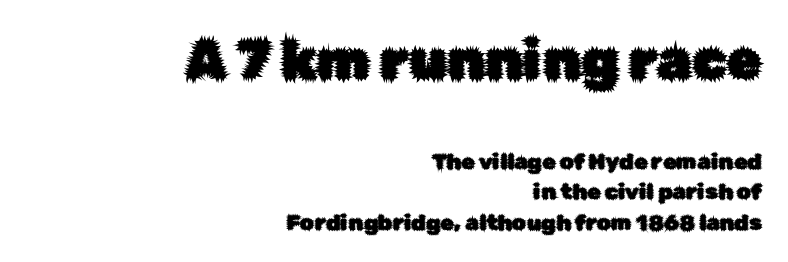
These lines were composed using upright roman letters. Typographically, this falls in the sans-serif category. Note: larger setting up top, smaller setting below. The baseline area is clear.
